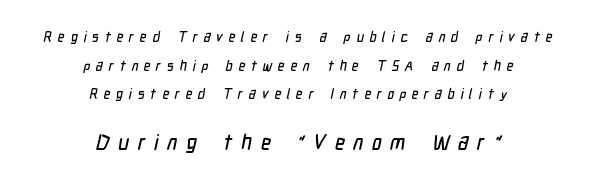
{"underline": "no", "align": "center", "line_spacing": "loose", "line_spacing_ratio": 2.05, "letter_spacing": "wide", "letter_spacing_em": 0.41, "larger_block": "second", "size_ratio": 1.5, "glyph_px": 21}
